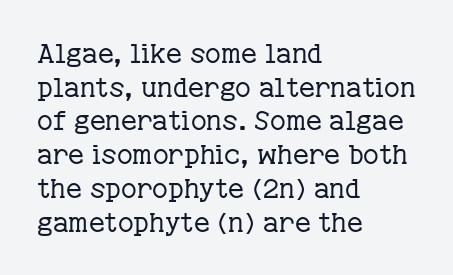
Q: Is the text bold? A: No.
Q: Is the text italic (slanted)? A: No, it is upright.
Q: Is the text underlined? A: No.
Q: How is the paragraph aligned? A: Left-aligned.
Q: Is the spacing between letters normal or unusually wide? A: Normal.
Q: Is the spacing between lines tight, normal or loose? A: Normal.
